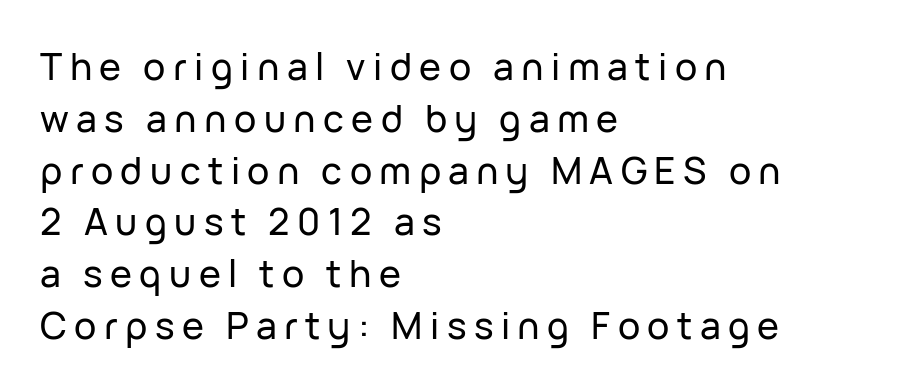
Serifs: no, the terminals of the letterforms are clean. Unmarked baselines from the first word to the last. Typeset ragged right — the left edge is the straight one. Here the designer chose a conventional face with non-uniform glyph widths.
